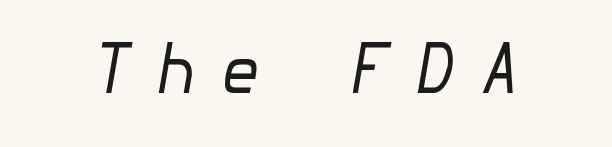
The image shows 67 px regular-weight type, italic (leaning right); set unusually wide letter spacing (+0.35 em), not underlined; low stroke contrast and a medium x-height.
